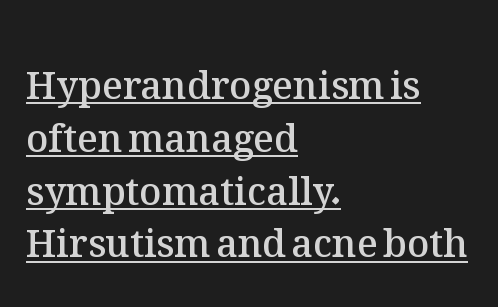
Q: Is the text bold? A: Semi-bold.
Q: Is the text italic (slanted)? A: No, it is upright.
Q: Is the text underlined? A: Yes.
Q: How is the paragraph aligned? A: Left-aligned.
Q: Is the spacing between letters normal or unusually wide? A: Normal.
Q: Is the spacing between lines tight, normal or loose? A: Normal.
Q: Width (condensed, normal, or wide)? A: Normal.
Q: Stroke contrast? A: Medium.
Q: x-height? A: Medium.
Q: Monospaced? A: No.
